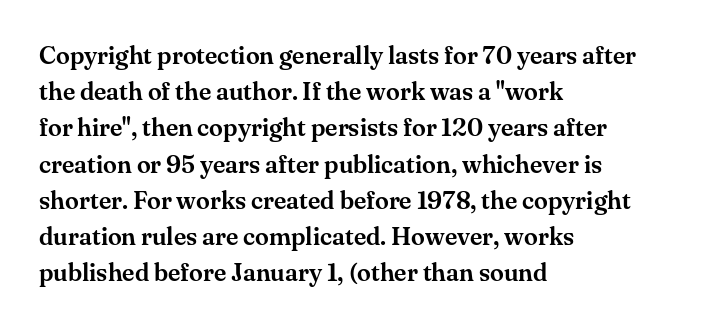
The image shows 25 px text type, upright; set left-aligned, normal line spacing (1.45x), normal letter spacing, not underlined.
